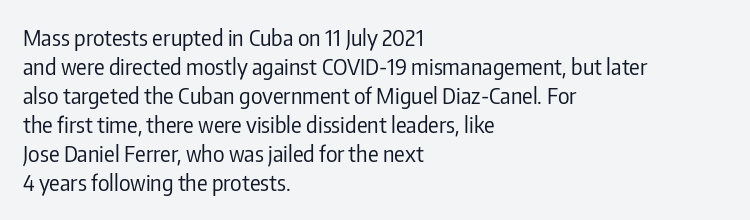
The image shows 22 px text type, upright; set left-aligned, normal line spacing (1.32x), normal letter spacing, not underlined.
